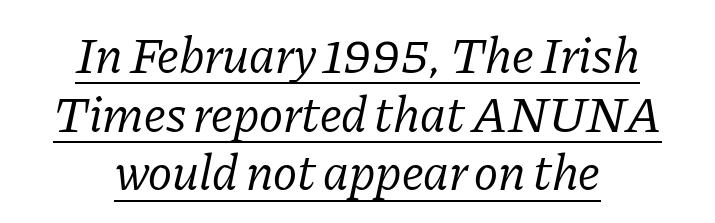
{"serif": "yes", "italic": "yes", "lean": "right", "slant_degrees": 11, "bold": "no", "weight": "regular", "width": "normal", "stroke_contrast": "low", "x_height": "medium", "monospaced": "no", "underline": "yes", "align": "center", "line_spacing": "tight", "line_spacing_ratio": 1.15, "letter_spacing": "normal", "letter_spacing_em": 0.0, "glyph_px": 51}
